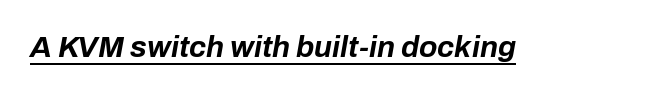
Is the letter spacing exaggerated? No — it looks like the ordinary default. This sample has the flowing, uneven cadence of proportional lettering. Summary of weight: heavy, a full bold. Caption: lettering with a line underneath. Quick note: italic.
